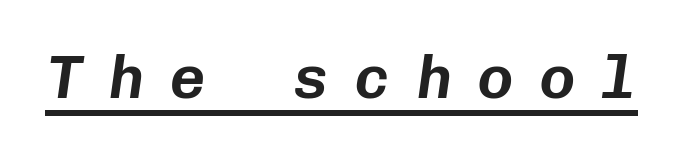
Q: Is the text italic (slanted)? A: Yes, it leans right by about 8 degrees.
Q: Is the text underlined? A: Yes.
Q: Is the spacing between letters normal or unusually wide? A: Unusually wide.
Q: Width (condensed, normal, or wide)? A: Normal.
Q: Stroke contrast? A: Low.
Q: x-height? A: Medium.
Q: Monospaced? A: Yes.
